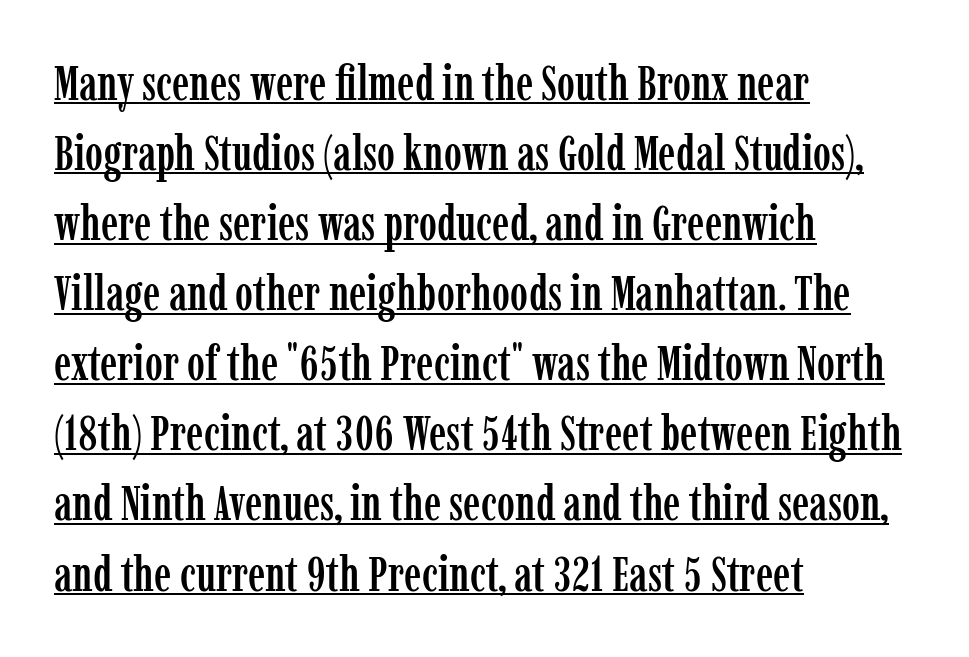
Nothing unusual about the tracking: characters are spaced as the font intends. What decoration does the sample have? An underline. These lines are composed in type with serifs. Does the lettering tilt? It doesn't — this is upright. The passage shown is typed in a proportional face where columns would drift.
